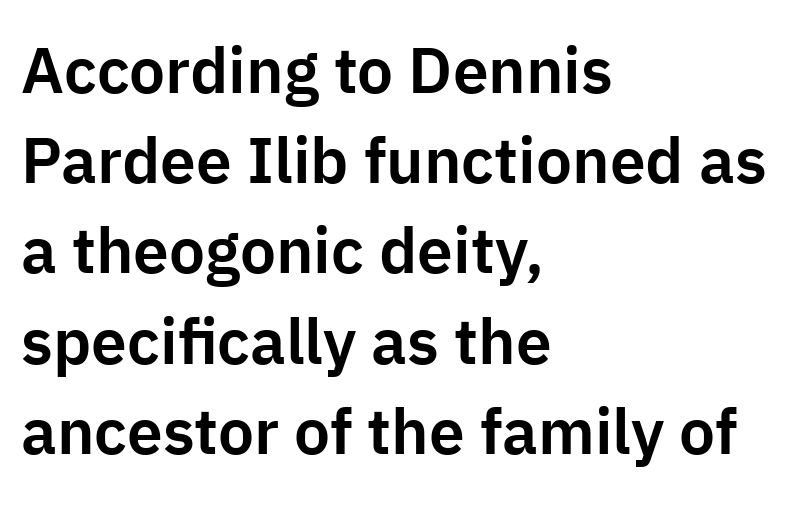
Q: Is the text italic (slanted)? A: No, it is upright.
Q: Is the typeface a serif or a sans-serif typeface? A: Sans-serif.
Q: Is the text underlined? A: No.
Q: How is the paragraph aligned? A: Left-aligned.
Q: Is the spacing between letters normal or unusually wide? A: Normal.
Q: Is the spacing between lines tight, normal or loose? A: Normal.
Q: Width (condensed, normal, or wide)? A: Normal.
Q: Stroke contrast? A: Low.
Q: x-height? A: Medium.
Q: Monospaced? A: No.
